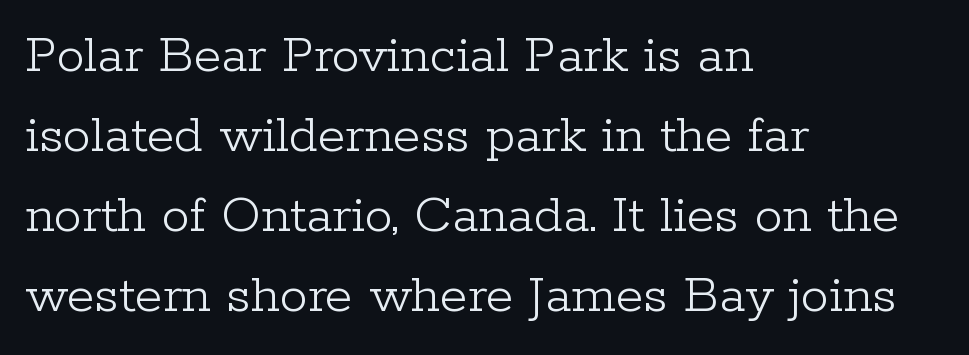
{"serif": "yes", "italic": "no", "bold": "no", "weight": "light", "width": "normal", "stroke_contrast": "low", "x_height": "medium", "monospaced": "no", "underline": "no", "align": "left", "line_spacing": "normal", "line_spacing_ratio": 1.43, "letter_spacing": "normal", "letter_spacing_em": 0.0, "glyph_px": 56}
